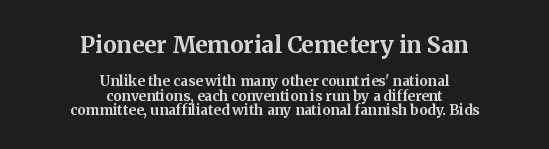
Q: Is the text bold? A: Yes.
Q: Is the text italic (slanted)? A: No, it is upright.
Q: Is the text underlined? A: No.
Q: How is the paragraph aligned? A: Centered.
Q: Is the spacing between letters normal or unusually wide? A: Normal.
Q: Is the spacing between lines tight, normal or loose? A: Tight.
Q: Which block of text is set in a larger size, the first (top) or the second (bottom)? A: The first (top) one.
